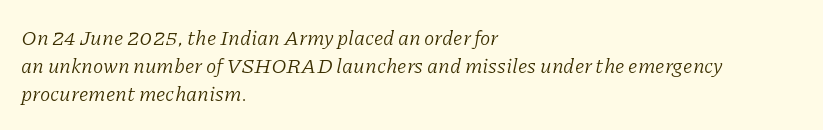
{"italic": "yes", "lean": "right", "slant_degrees": 11, "bold": "no", "underline": "no", "align": "left", "line_spacing": "normal", "line_spacing_ratio": 1.34, "letter_spacing": "normal", "letter_spacing_em": 0.0, "glyph_px": 21}
